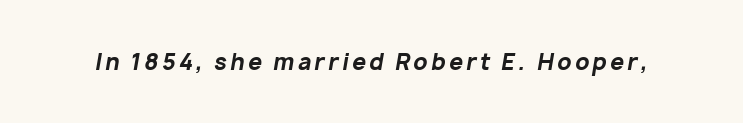
The image shows 22 px bold type, italic (leaning right); set not underlined.
